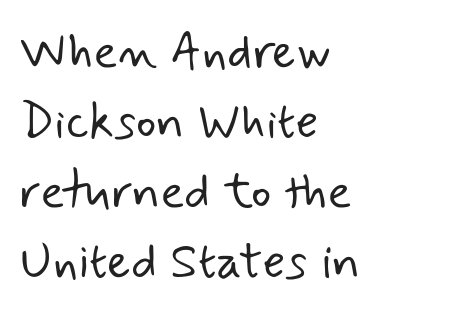
The image shows 50 px light sans-serif type; set left-aligned, normal line spacing (1.4x), normal letter spacing, not underlined; low stroke contrast and a small x-height.
